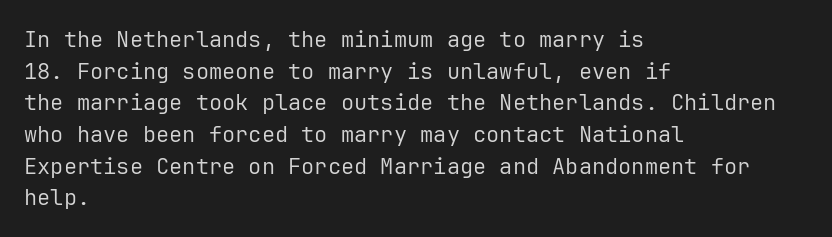
The image shows 22 px text type, upright; set left-aligned, normal line spacing (1.44x), normal letter spacing, not underlined.
